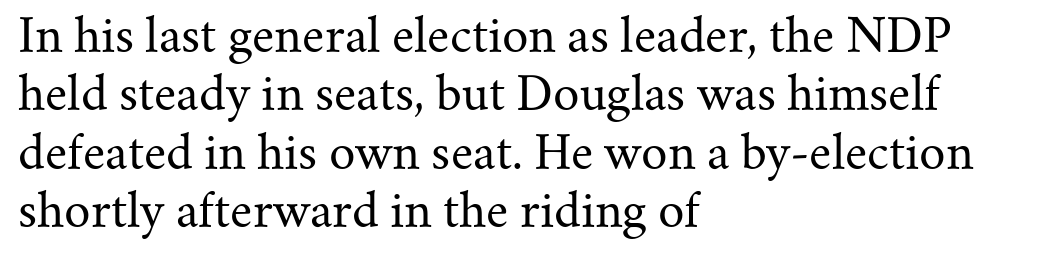
{"serif": "yes", "italic": "no", "bold": "no", "weight": "regular", "width": "normal", "stroke_contrast": "medium", "x_height": "small", "monospaced": "no", "underline": "no", "align": "left", "line_spacing": "normal", "line_spacing_ratio": 1.27, "letter_spacing": "normal", "letter_spacing_em": 0.0, "glyph_px": 46}
